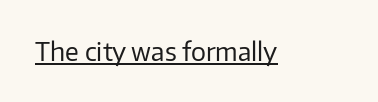
The letterforms sit at book weight or below. Posture: upright roman. Here the glyphs are tracked normally, forming tight word shapes. The words here are underlined.
